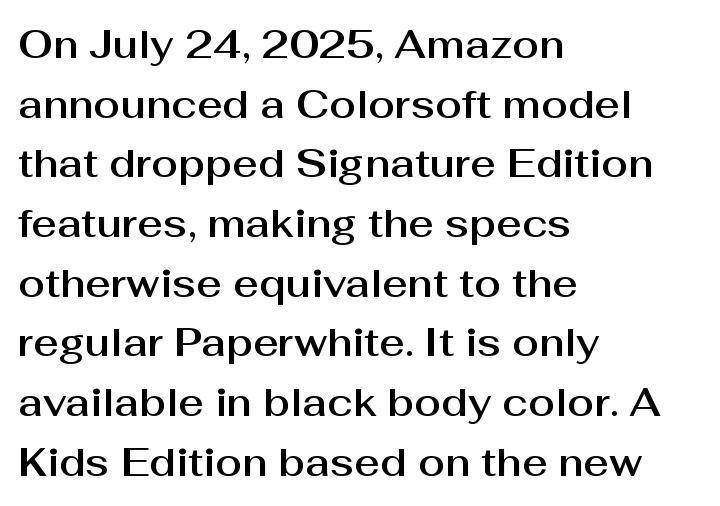
Nothing unusual about the tracking: characters are spaced as the font intends. The font's upright variant was chosen for this text. This sample keeps an unexceptional amount of space between lines. Serifs: no, the terminals of the letterforms are clean. Check under the words: just untouched page. The rag falls on the right side of this text block.
